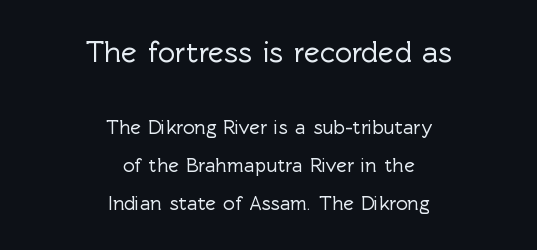
{"serif": "no", "italic": "no", "width": "normal", "x_height": "medium", "monospaced": "no", "underline": "no", "align": "center", "line_spacing": "loose", "line_spacing_ratio": 1.9, "letter_spacing": "normal", "letter_spacing_em": 0.0, "larger_block": "first", "size_ratio": 1.5, "glyph_px": 30}
